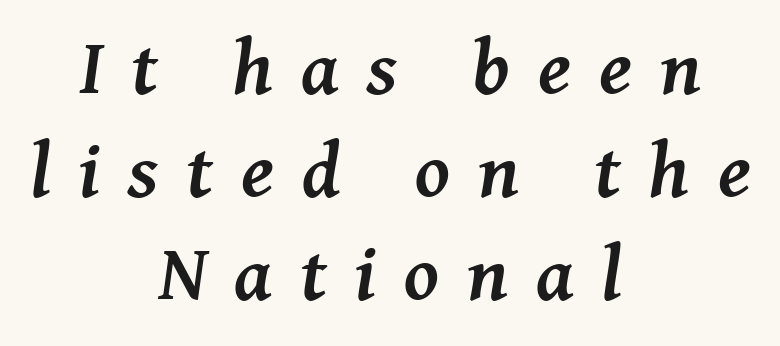
{"serif": "yes", "italic": "yes", "lean": "right", "slant_degrees": 8, "bold": "yes", "weight": "semibold", "width": "normal", "stroke_contrast": "medium", "x_height": "medium", "monospaced": "no", "underline": "no", "align": "center", "line_spacing": "normal", "line_spacing_ratio": 1.32, "letter_spacing": "wide", "letter_spacing_em": 0.36, "glyph_px": 78}
